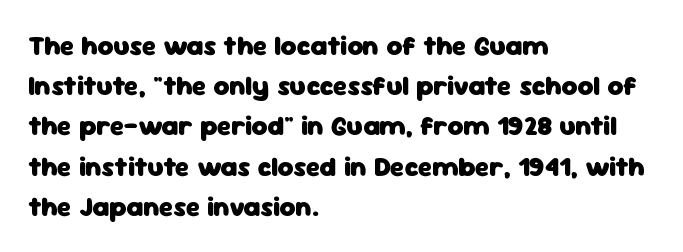
Q: Is the text bold? A: Yes.
Q: Is the text italic (slanted)? A: No, it is upright.
Q: Is the text underlined? A: No.
Q: How is the paragraph aligned? A: Left-aligned.
Q: Is the spacing between letters normal or unusually wide? A: Normal.
Q: Is the spacing between lines tight, normal or loose? A: Normal.
